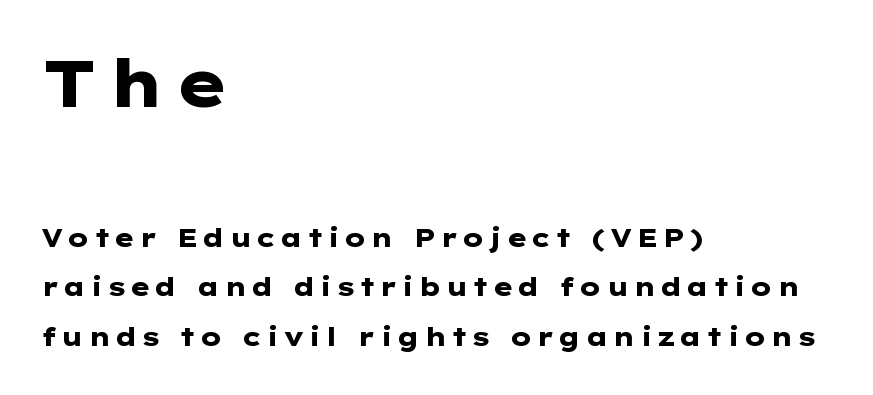
The image shows 66 px heavy, wide sans-serif type, upright; set left-aligned, loose line spacing (1.92x), not underlined; the first (top) block is 2.54x larger; low stroke contrast and a medium x-height.
